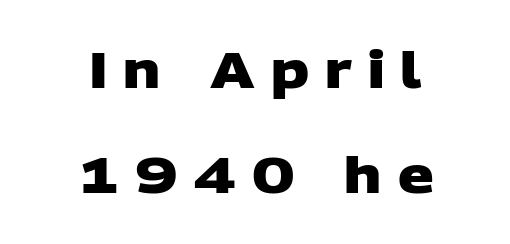
Q: Is the text bold? A: Yes.
Q: Is the typeface a serif or a sans-serif typeface? A: Sans-serif.
Q: Is the text underlined? A: No.
Q: How is the paragraph aligned? A: Centered.
Q: Is the spacing between letters normal or unusually wide? A: Unusually wide.
Q: Is the spacing between lines tight, normal or loose? A: Loose.
Q: Width (condensed, normal, or wide)? A: Wide.
Q: Stroke contrast? A: Low.
Q: x-height? A: Large.
Q: Monospaced? A: No.
